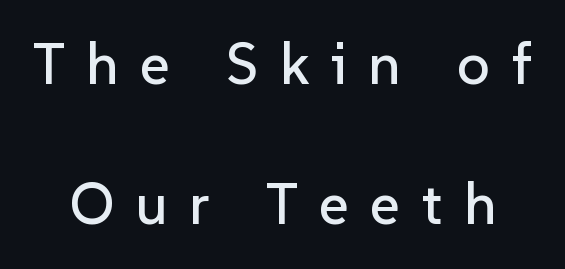
The image shows 58 px sans-serif type, upright; set loose line spacing (2.42x), unusually wide letter spacing (+0.37 em), not underlined; low stroke contrast and a medium x-height.
